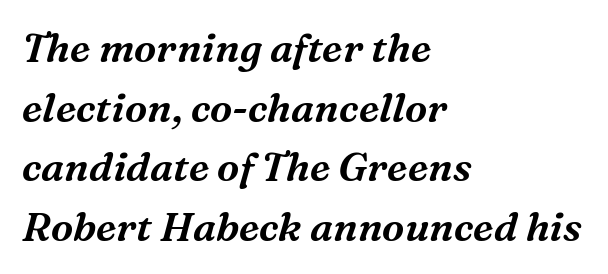
Q: Is the text italic (slanted)? A: Yes, it leans right by about 16 degrees.
Q: Is the typeface a serif or a sans-serif typeface? A: Serif.
Q: Is the text underlined? A: No.
Q: How is the paragraph aligned? A: Left-aligned.
Q: Is the spacing between letters normal or unusually wide? A: Normal.
Q: Is the spacing between lines tight, normal or loose? A: Normal.
Q: Width (condensed, normal, or wide)? A: Normal.
Q: Stroke contrast? A: Medium.
Q: x-height? A: Medium.
Q: Monospaced? A: No.
